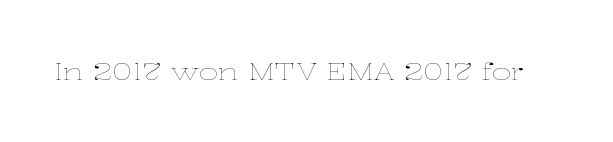
The image shows 24 px text type, upright; set normal letter spacing, not underlined.
